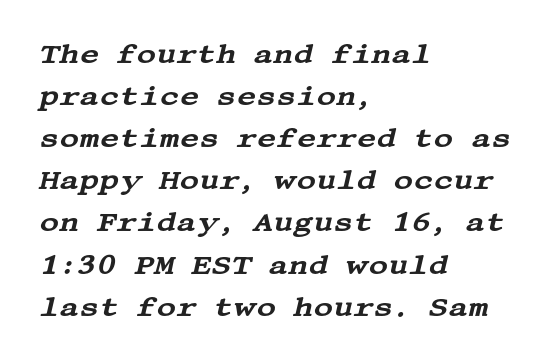
Caption: multi-line text, flush left, ragged right. The leading is moderate, giving the passage an even texture. The space beneath each line is pristine and unruled. Nobody touched the tracking dial on this one. A typesetter would mark this as italic.
